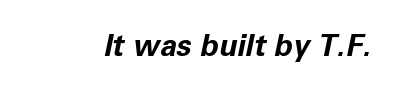
When letters slant like this, we call the style italic. Typographic density is high because the face is bold. The tracking reads as untouched default to a designer's eye. Plain, unruled lines of type. Varying glyph widths throughout — classic text-font behaviour.
